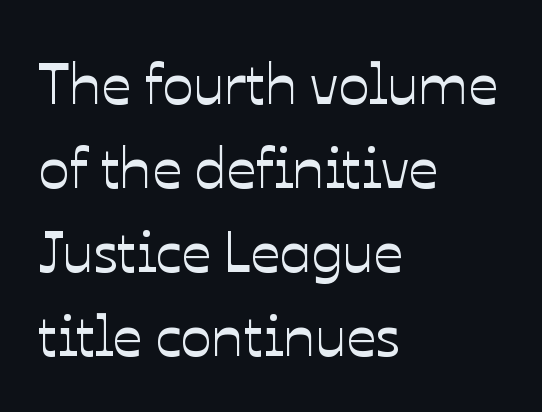
{"italic": "no", "width": "normal", "stroke_contrast": "low", "x_height": "medium", "monospaced": "no", "underline": "no", "align": "left", "line_spacing": "normal", "line_spacing_ratio": 1.45, "letter_spacing": "normal", "letter_spacing_em": 0.0, "glyph_px": 58}
